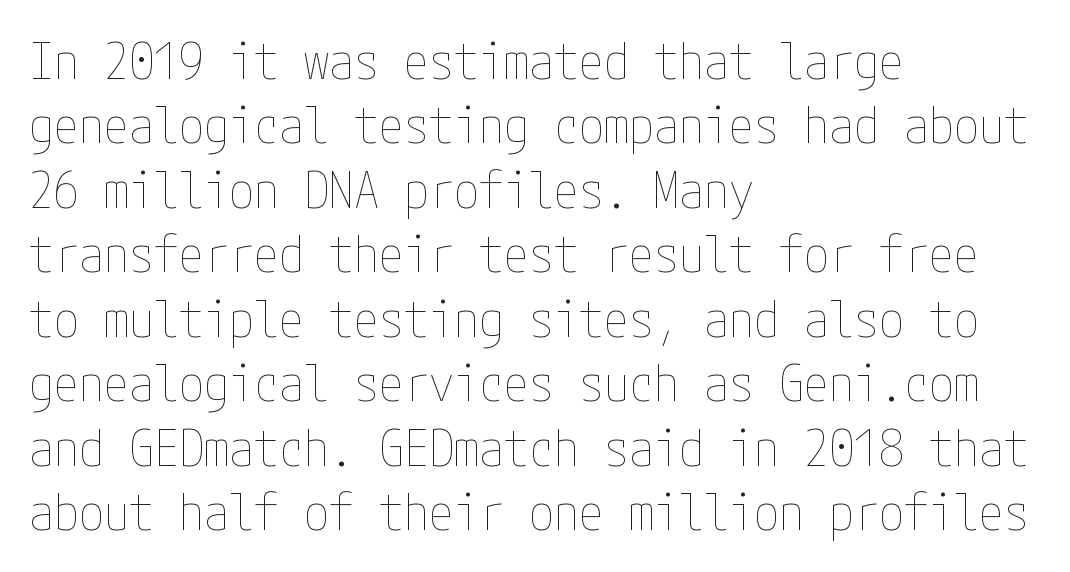
The image shows 50 px thin, condensed type, upright; set left-aligned, normal line spacing (1.29x), normal letter spacing, not underlined; low stroke contrast and a medium x-height.
